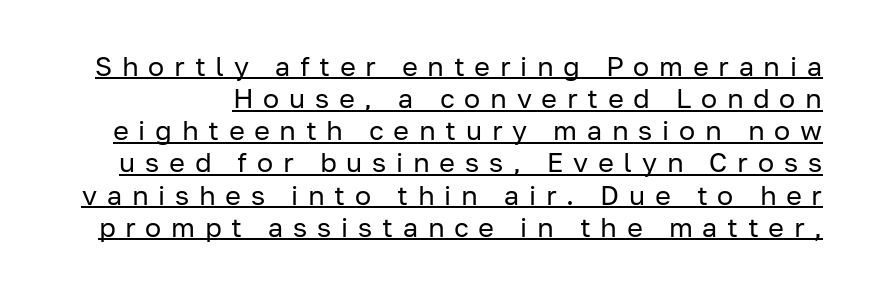
{"italic": "no", "bold": "no", "underline": "yes", "line_spacing_ratio": 1.19, "letter_spacing": "wide", "letter_spacing_em": 0.36, "glyph_px": 27}
